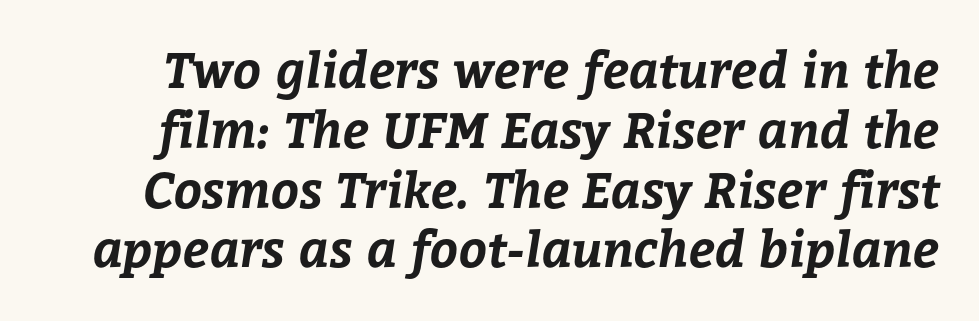
The image shows 49 px bold type; set line spacing 1.22x, normal letter spacing, not underlined; low stroke contrast and a medium x-height.
